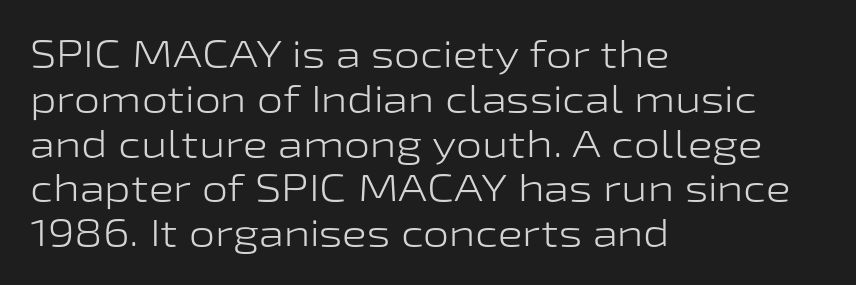
{"serif": "no", "italic": "no", "bold": "no", "weight": "light", "width": "wide", "stroke_contrast": "low", "x_height": "medium", "monospaced": "no", "underline": "no", "align": "left", "line_spacing_ratio": 1.21, "letter_spacing": "normal", "letter_spacing_em": 0.0, "glyph_px": 37}
